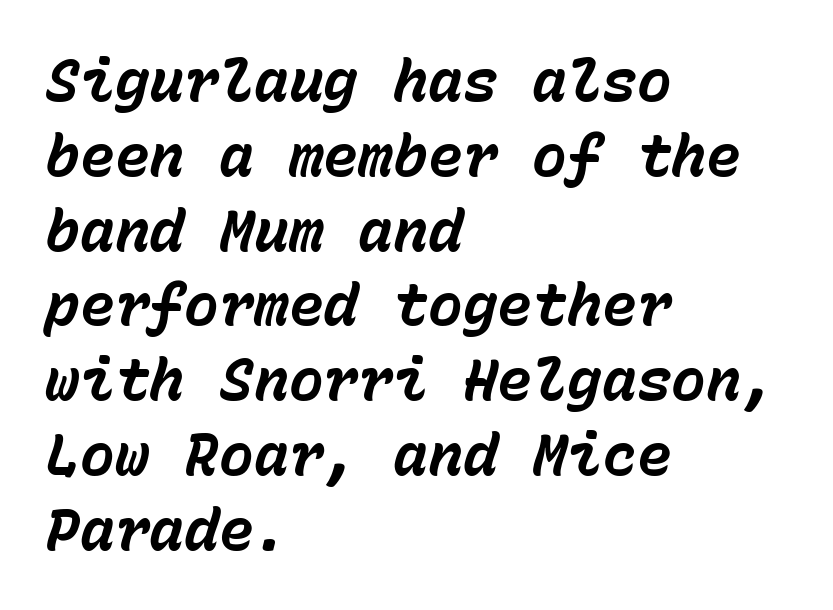
Notice how the stems are inclined rather than vertical — that's the hallmark of italics. Notice how the passage keeps a crisp vertical edge on the left only. Here the designer chose a console-style face with uniform glyph widths. How would I describe the line gaps? Plain and ordinary. Emphasis by weight is at full strength: bold. The gaps between neighbouring characters are ordinary and unremarkable.
